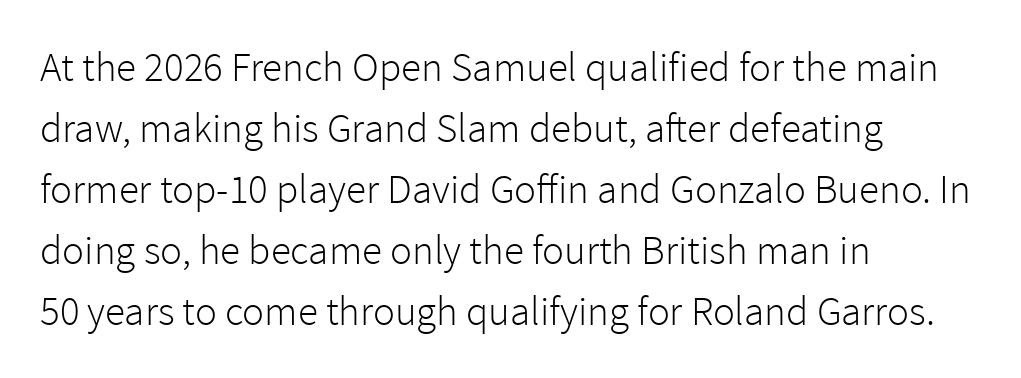
Quick note: underline off. Character widths vary here, with narrow letters taking less room than wide ones. A quiet, ordinary-to-light weight characterises the typeface. The rendering keeps characters at their native spacing.
